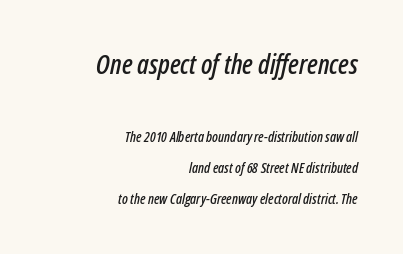
Q: Is the text italic (slanted)? A: Yes, it leans right by about 12 degrees.
Q: Is the text underlined? A: No.
Q: How is the paragraph aligned? A: Right-aligned.
Q: Is the spacing between letters normal or unusually wide? A: Normal.
Q: Is the spacing between lines tight, normal or loose? A: Loose.
Q: Which block of text is set in a larger size, the first (top) or the second (bottom)? A: The first (top) one.
